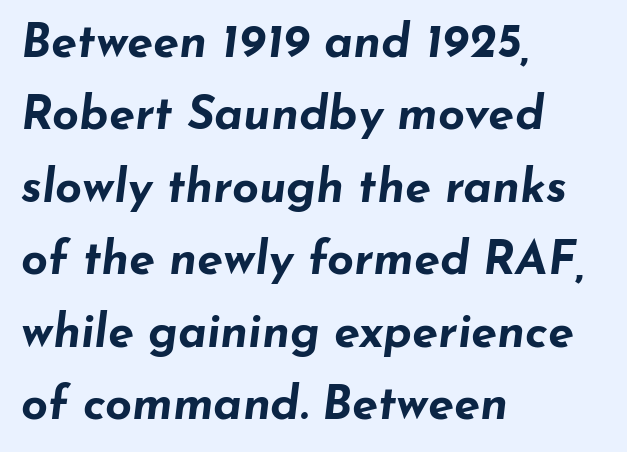
Q: Is the text bold? A: Yes.
Q: Is the text italic (slanted)? A: Yes, it leans right by about 7 degrees.
Q: Is the text underlined? A: No.
Q: How is the paragraph aligned? A: Left-aligned.
Q: Is the spacing between letters normal or unusually wide? A: Normal.
Q: Is the spacing between lines tight, normal or loose? A: Normal.
Q: Width (condensed, normal, or wide)? A: Wide.
Q: Stroke contrast? A: Low.
Q: x-height? A: Small.
Q: Monospaced? A: No.
